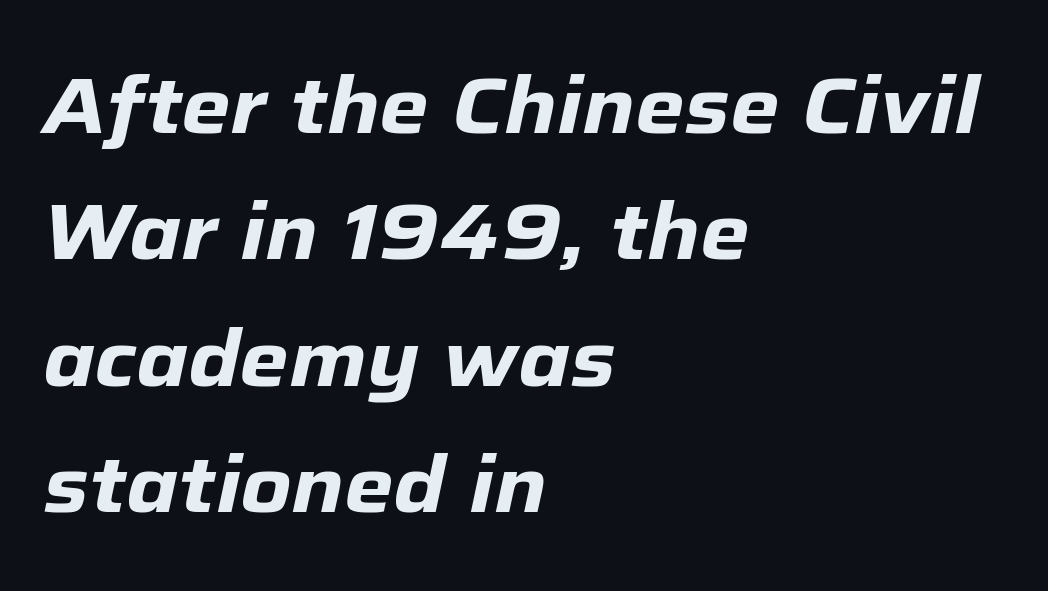
The image shows 79 px heavy type, italic (leaning right); set left-aligned, normal line spacing (1.6x), normal letter spacing, not underlined; low stroke contrast and a medium x-height.
